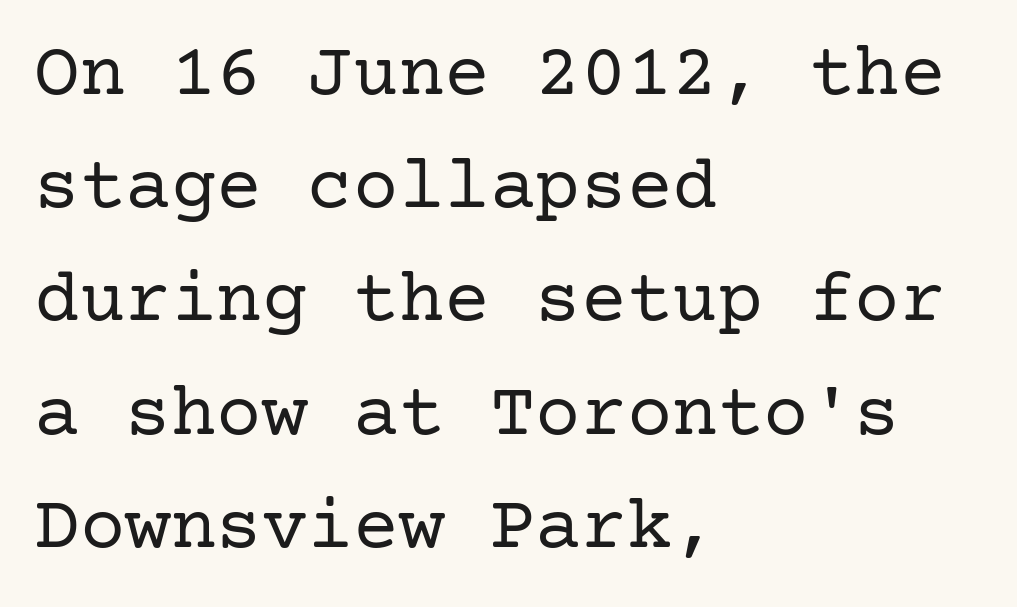
The image shows 76 px regular-weight serif type, upright; set left-aligned, normal line spacing (1.49x), normal letter spacing, not underlined; low stroke contrast and a medium x-height.
